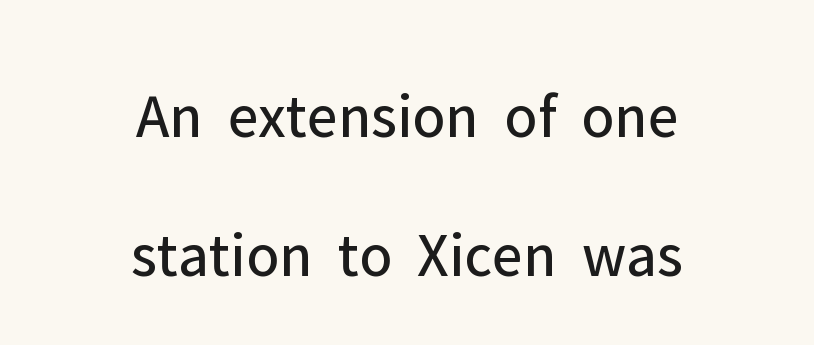
Serif or sans? Sans — the stroke terminals are bare. Varying glyph widths throughout — classic text-font behaviour. In terms of letterspacing, this is plain default setting. A quiet, ordinary-to-light weight characterises the typeface. Typeset on center — no edge is straight. The letters stand straight up with perfectly vertical stems.
